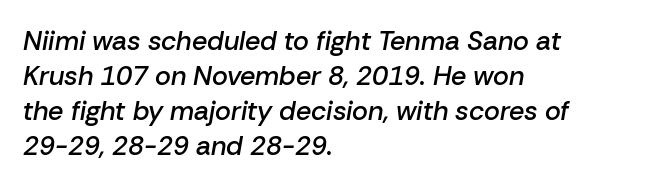
{"italic": "yes", "lean": "right", "slant_degrees": 10, "bold": "semi", "underline": "no", "align": "left", "line_spacing": "normal", "line_spacing_ratio": 1.3, "letter_spacing": "normal", "letter_spacing_em": 0.0, "glyph_px": 27}
